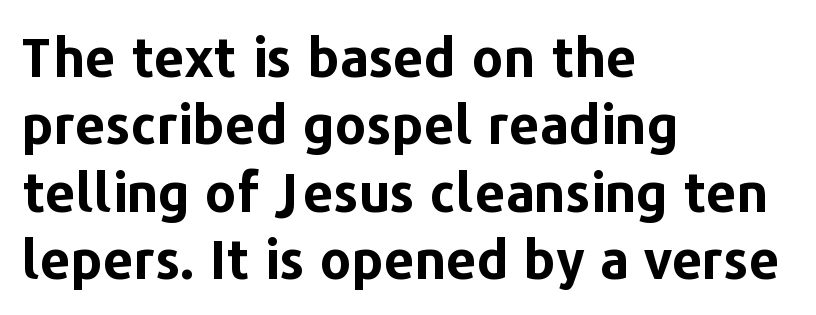
{"serif": "no", "italic": "no", "bold": "yes", "weight": "bold", "width": "normal", "stroke_contrast": "low", "x_height": "medium", "monospaced": "no", "underline": "no", "align": "left", "line_spacing": "normal", "line_spacing_ratio": 1.25, "letter_spacing": "normal", "letter_spacing_em": 0.0, "glyph_px": 54}
